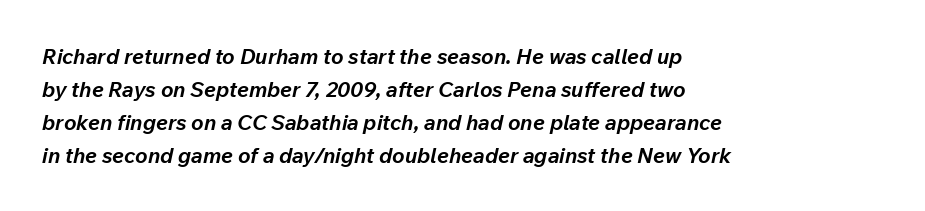
In terms of leading, this rendering sits right in the middle. Rule under the text: the space is simply empty. Observe the ordinary spacing: letters are neighbours, not strangers. Yep, that's italic — everything's leaning.
